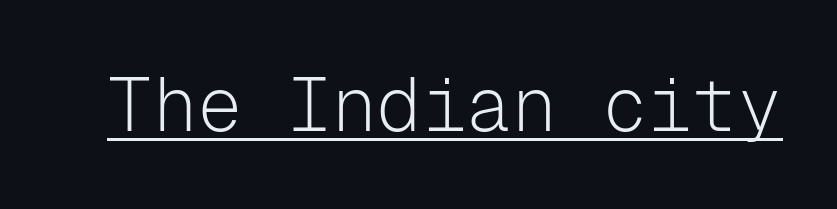
Q: Is the text bold? A: No.
Q: Is the text italic (slanted)? A: No, it is upright.
Q: Is the typeface a serif or a sans-serif typeface? A: Sans-serif.
Q: Is the text underlined? A: Yes.
Q: Is the spacing between letters normal or unusually wide? A: Normal.
Q: Width (condensed, normal, or wide)? A: Normal.
Q: Stroke contrast? A: Low.
Q: x-height? A: Medium.
Q: Monospaced? A: Yes.
